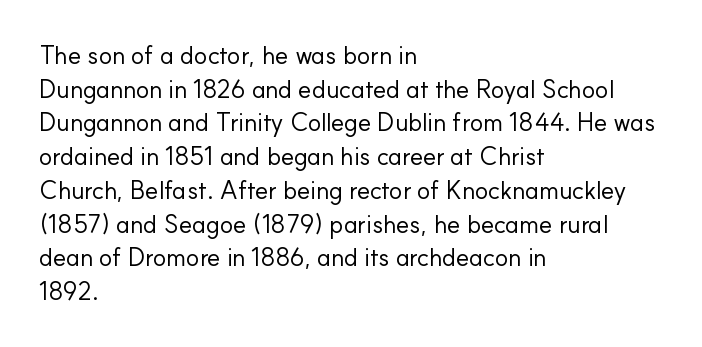
{"italic": "no", "bold": "no", "underline": "no", "align": "left", "line_spacing": "normal", "line_spacing_ratio": 1.35, "letter_spacing": "normal", "letter_spacing_em": 0.0, "glyph_px": 25}
